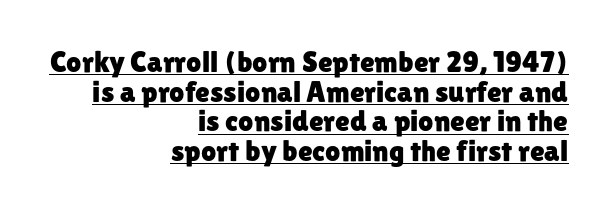
{"serif": "no", "italic": "no", "width": "normal", "stroke_contrast": "low", "x_height": "medium", "monospaced": "no", "underline": "yes", "align": "right", "line_spacing": "tight", "line_spacing_ratio": 0.99, "letter_spacing": "normal", "letter_spacing_em": 0.0, "glyph_px": 30}
